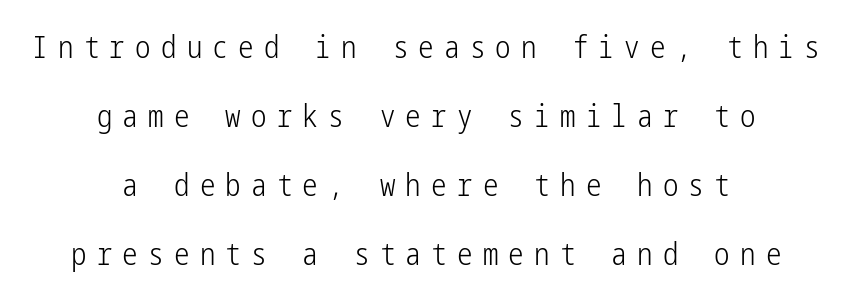
{"serif": "no", "italic": "no", "bold": "no", "weight": "light", "width": "condensed", "stroke_contrast": "low", "x_height": "medium", "underline": "no", "align": "center", "line_spacing": "loose", "line_spacing_ratio": 2.23, "letter_spacing": "wide", "letter_spacing_em": 0.33, "glyph_px": 31}
